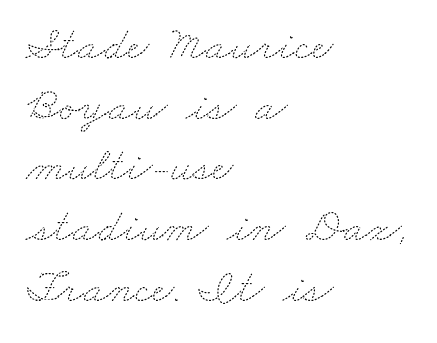
The font sits on the lighter half of the weight spectrum, regular included. Character widths vary here, with narrow letters taking less room than wide ones. A clean baseline with only descenders dipping below it. Casual observation: everything's shoved over to the left. Tracking here is standard; glyphs follow each other at the usual distance. The designer left line spacing at the default.
